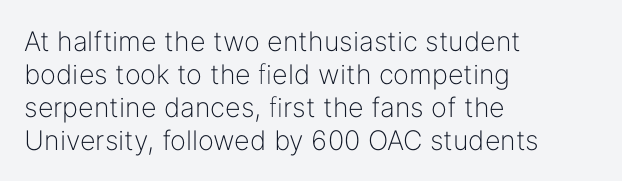
The image shows 27 px text type, upright; set left-aligned, line spacing 1.22x, normal letter spacing, not underlined.
